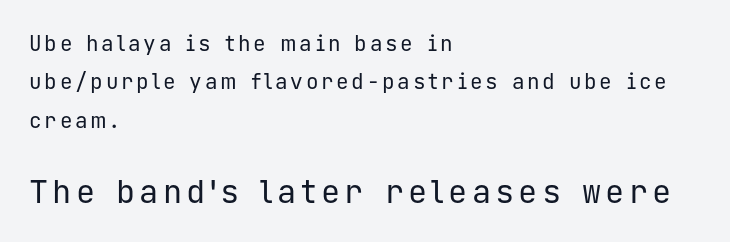
The image shows 32 px regular-weight sans-serif type, upright, monospaced; set left-aligned, line spacing 1.83x, not underlined; the second (bottom) block is 1.52x larger; low stroke contrast and a medium x-height.
